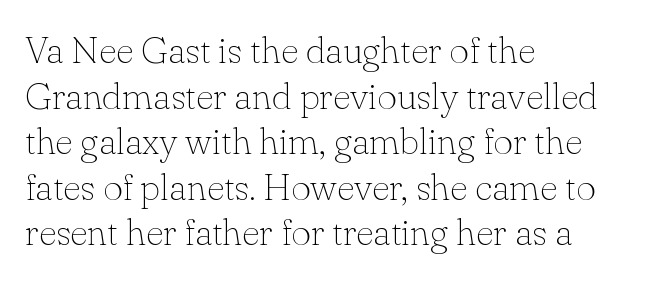
Each letter keeps its own natural width here, so spacing adapts to shape. The letters stand straight up with perfectly vertical stems. The weight would be labelled regular, book, light, or lighter still. Leftover space on each line is placed entirely after the last word. Caption: standard tracking, unaltered.
